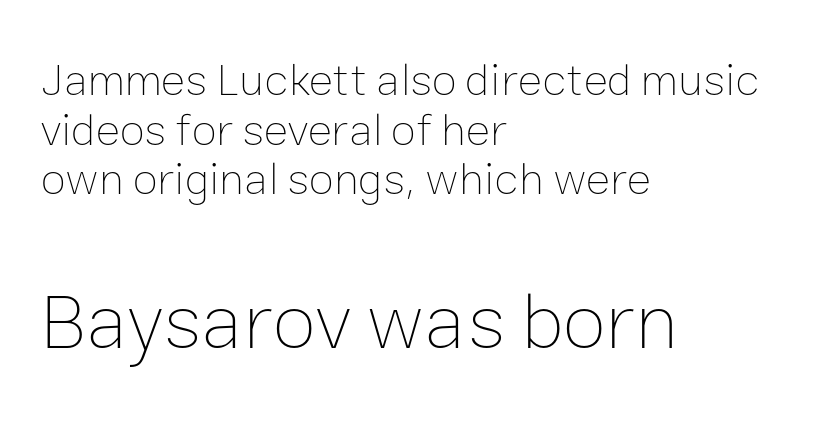
Q: Is the text bold? A: No.
Q: Is the text italic (slanted)? A: No, it is upright.
Q: Is the text underlined? A: No.
Q: How is the paragraph aligned? A: Left-aligned.
Q: Is the spacing between letters normal or unusually wide? A: Normal.
Q: Is the spacing between lines tight, normal or loose? A: Tight.
Q: Which block of text is set in a larger size, the first (top) or the second (bottom)? A: The second (bottom) one.
Q: Width (condensed, normal, or wide)? A: Normal.
Q: Stroke contrast? A: Low.
Q: x-height? A: Medium.
Q: Monospaced? A: No.
